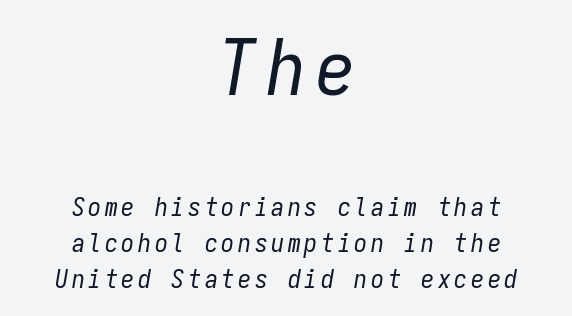
Q: Is the text bold? A: No.
Q: Is the text italic (slanted)? A: Yes, it leans right by about 9 degrees.
Q: Is the text underlined? A: No.
Q: How is the paragraph aligned? A: Centered.
Q: Is the spacing between lines tight, normal or loose? A: Normal.
Q: Which block of text is set in a larger size, the first (top) or the second (bottom)? A: The first (top) one.
Q: Width (condensed, normal, or wide)? A: Condensed.
Q: Stroke contrast? A: Low.
Q: x-height? A: Medium.
Q: Monospaced? A: Yes.
